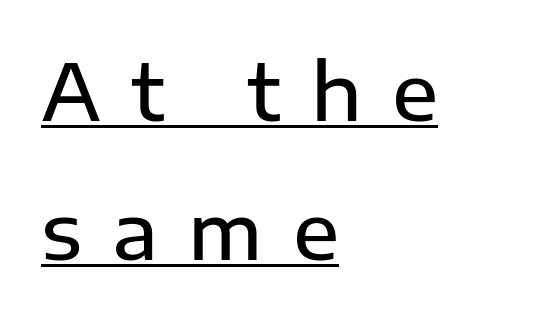
The image shows 77 px semibold sans-serif type, upright; set left-aligned, line spacing 1.81x, unusually wide letter spacing (+0.39 em), underlined; low stroke contrast and a medium x-height.
